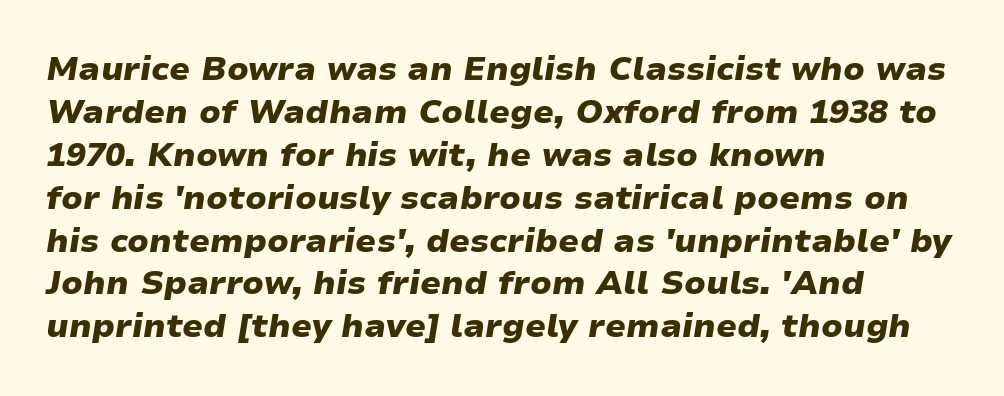
What stands out about the letter spacing? Nothing — it is the standard amount. Rule under the text: the space is simply empty. The passage shown is emphatically bold. Line beginnings align vertically; line endings do not.
